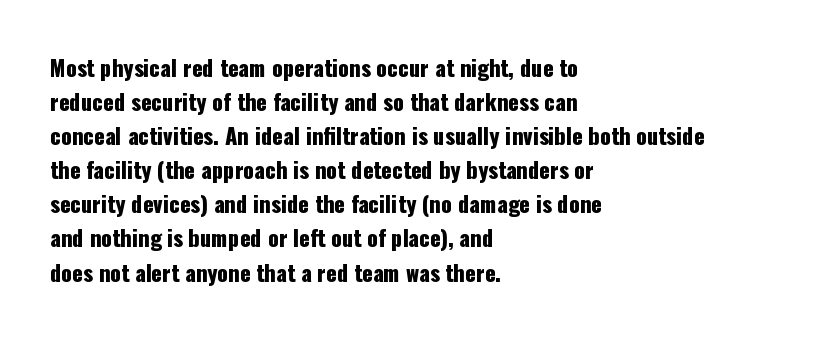
Q: Is the text italic (slanted)? A: No, it is upright.
Q: Is the text underlined? A: No.
Q: How is the paragraph aligned? A: Left-aligned.
Q: Is the spacing between letters normal or unusually wide? A: Normal.
Q: Is the spacing between lines tight, normal or loose? A: Normal.
